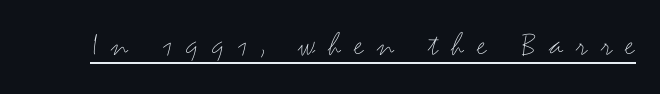
Honestly, the letter spacing is so wide it's the main thing you notice. Unbolded letterforms with no extra heft. Looks like regular typesetting: each glyph gets only the width it needs. The rendering uses the underline text-decoration. Typographically, this falls in the sans-serif category.
